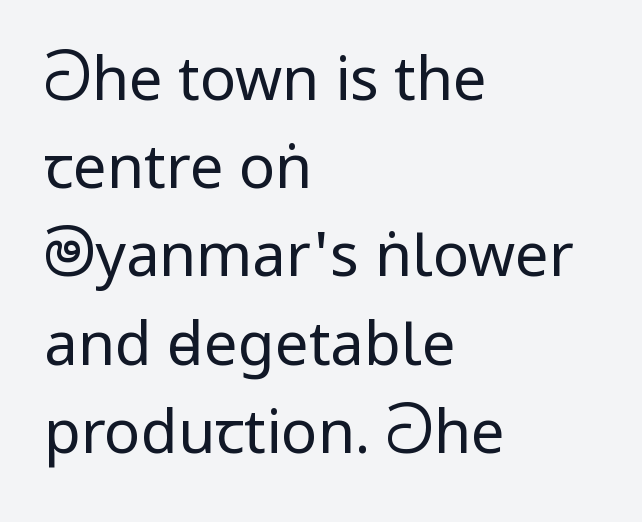
Q: Is the text bold? A: No.
Q: Is the text italic (slanted)? A: No, it is upright.
Q: Is the typeface a serif or a sans-serif typeface? A: Sans-serif.
Q: Is the text underlined? A: No.
Q: How is the paragraph aligned? A: Left-aligned.
Q: Is the spacing between letters normal or unusually wide? A: Normal.
Q: Is the spacing between lines tight, normal or loose? A: Normal.
Q: Width (condensed, normal, or wide)? A: Condensed.
Q: Stroke contrast? A: Low.
